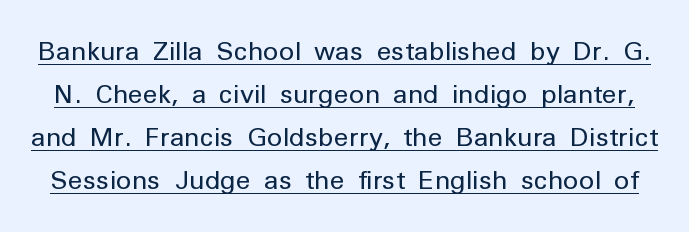
Q: Is the text bold? A: No.
Q: Is the text italic (slanted)? A: No, it is upright.
Q: Is the text underlined? A: Yes.
Q: Is the spacing between letters normal or unusually wide? A: Normal.
Q: Is the spacing between lines tight, normal or loose? A: Normal.
